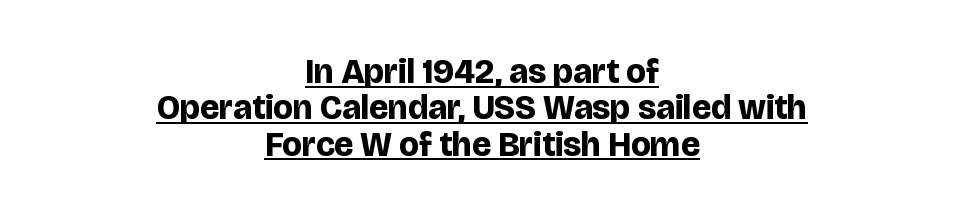
{"serif": "no", "italic": "no", "bold": "yes", "weight": "bold", "width": "normal", "stroke_contrast": "low", "x_height": "large", "monospaced": "no", "underline": "yes", "align": "center", "line_spacing": "tight", "line_spacing_ratio": 1.07, "letter_spacing": "normal", "letter_spacing_em": 0.0, "glyph_px": 34}
